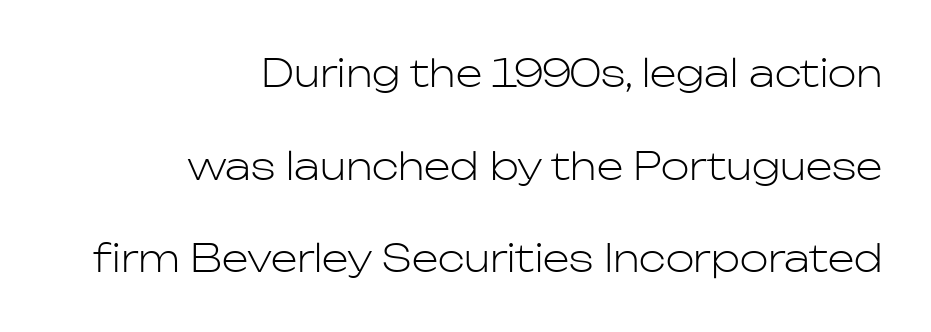
Q: Is the text bold? A: No.
Q: Is the text italic (slanted)? A: No, it is upright.
Q: Is the typeface a serif or a sans-serif typeface? A: Sans-serif.
Q: Is the text underlined? A: No.
Q: How is the paragraph aligned? A: Right-aligned.
Q: Is the spacing between letters normal or unusually wide? A: Normal.
Q: Is the spacing between lines tight, normal or loose? A: Loose.
Q: Width (condensed, normal, or wide)? A: Normal.
Q: Stroke contrast? A: Low.
Q: x-height? A: Medium.
Q: Monospaced? A: No.
